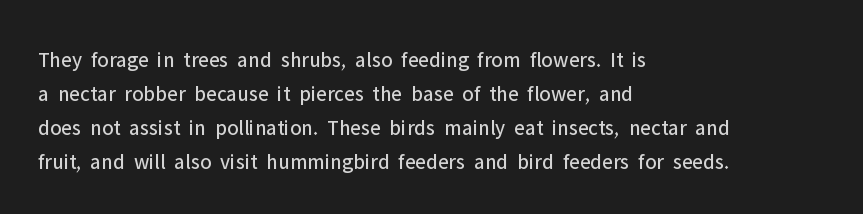
The image shows 22 px text type, upright; set left-aligned, normal line spacing (1.55x), normal letter spacing, not underlined.
